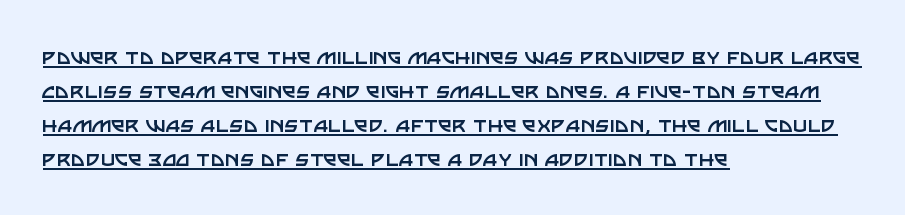
{"italic": "no", "bold": "no", "underline": "yes", "align": "left", "line_spacing": "normal", "line_spacing_ratio": 1.36, "letter_spacing": "normal", "letter_spacing_em": 0.0, "glyph_px": 25}
